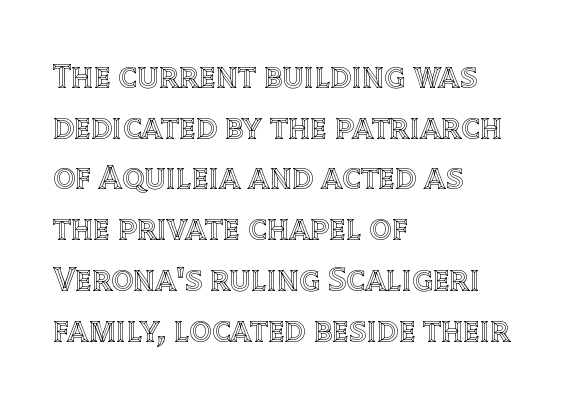
The image shows 35 px text type, upright; set left-aligned, normal line spacing (1.45x), normal letter spacing, not underlined; a large x-height.
